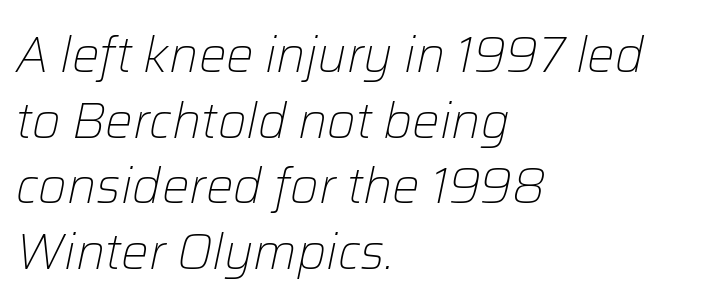
{"italic": "yes", "lean": "right", "slant_degrees": 12, "bold": "no", "weight": "light", "width": "normal", "stroke_contrast": "low", "x_height": "medium", "monospaced": "no", "underline": "no", "align": "left", "line_spacing": "normal", "line_spacing_ratio": 1.34, "letter_spacing": "normal", "letter_spacing_em": 0.0, "glyph_px": 49}
